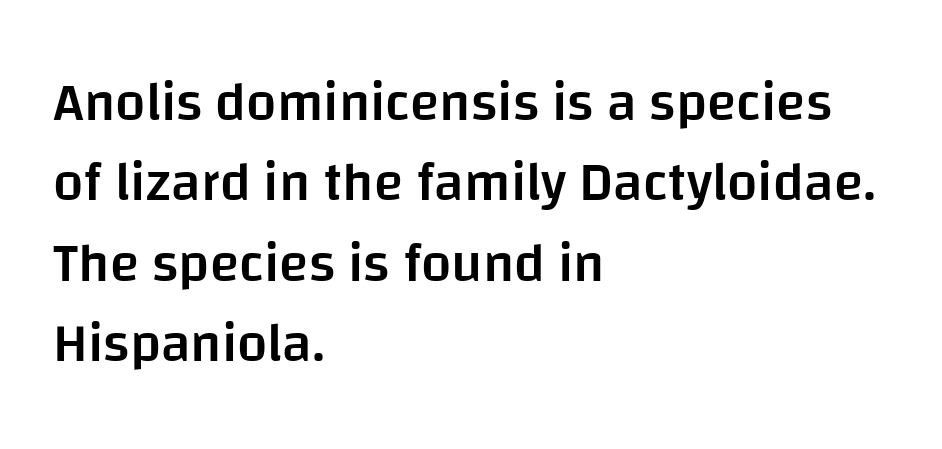
The image shows 54 px semibold sans-serif type, upright; set left-aligned, normal line spacing (1.49x), normal letter spacing, not underlined; low stroke contrast and a large x-height.
